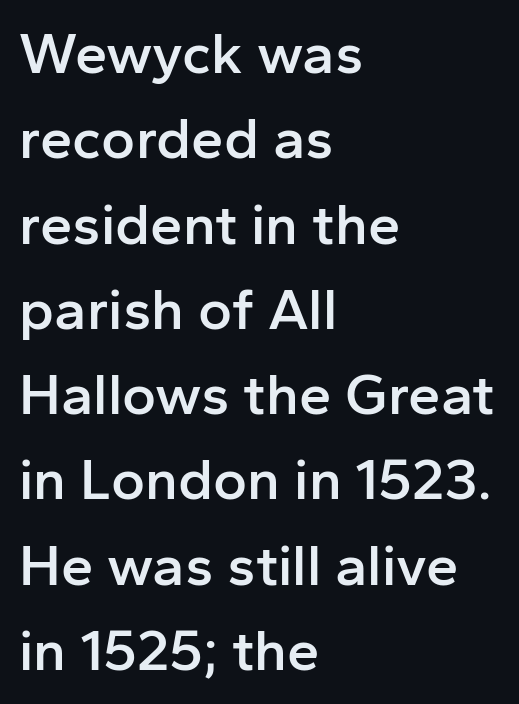
Every row of glyphs begins at an identical x-position on the left. How are the letters spaced? Ordinarily, with no added tracking. This sample has the flowing, uneven cadence of proportional lettering. Font category for this specimen: sans-serif.
